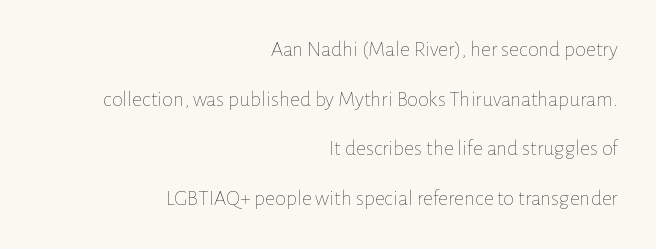
{"italic": "no", "bold": "no", "underline": "no", "align": "right", "line_spacing": "loose", "line_spacing_ratio": 2.26, "letter_spacing": "normal", "letter_spacing_em": 0.0, "glyph_px": 22}
